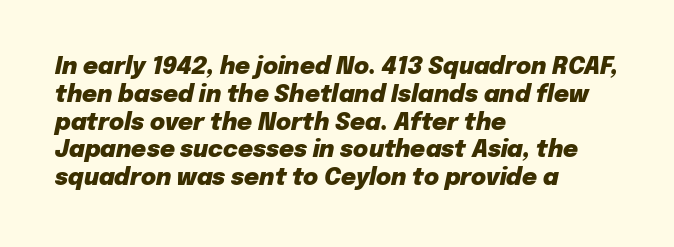
{"italic": "yes", "lean": "right", "slant_degrees": 12, "bold": "yes", "underline": "no", "align": "left", "line_spacing_ratio": 1.21, "letter_spacing": "normal", "letter_spacing_em": 0.0, "glyph_px": 23}
